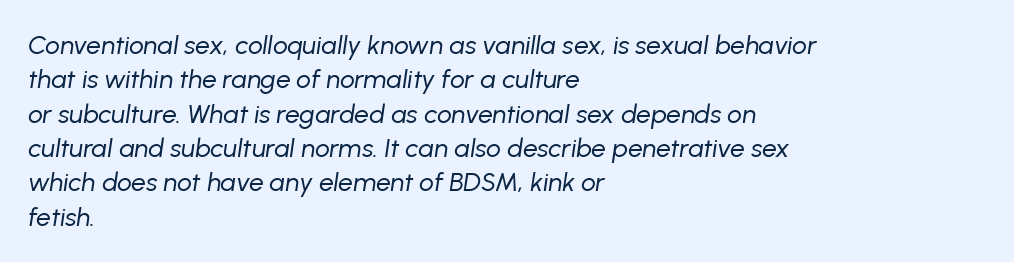
{"italic": "yes", "lean": "right", "slant_degrees": 8, "bold": "no", "underline": "no", "align": "left", "line_spacing": "normal", "line_spacing_ratio": 1.32, "letter_spacing": "normal", "letter_spacing_em": 0.0, "glyph_px": 26}
